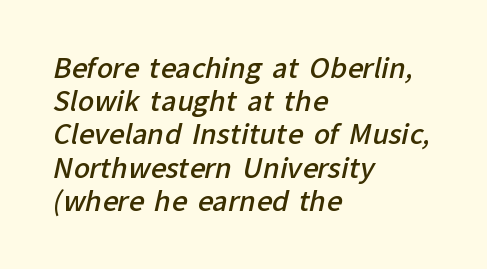
The image shows 27 px text type; set left-aligned, line spacing 1.23x, normal letter spacing, not underlined.
